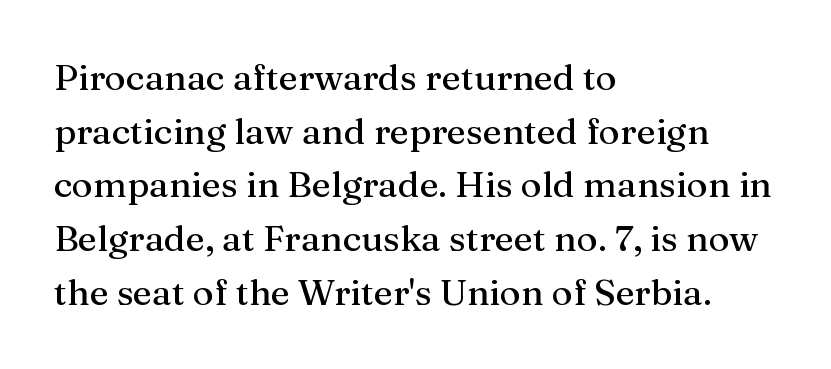
The passage shown stacks its lines at a standard gap. Default kerning and tracking; the words read as compact shapes. Spacing verdict: proportional, widths tailored to each character. Every row of glyphs begins at an identical x-position on the left.
